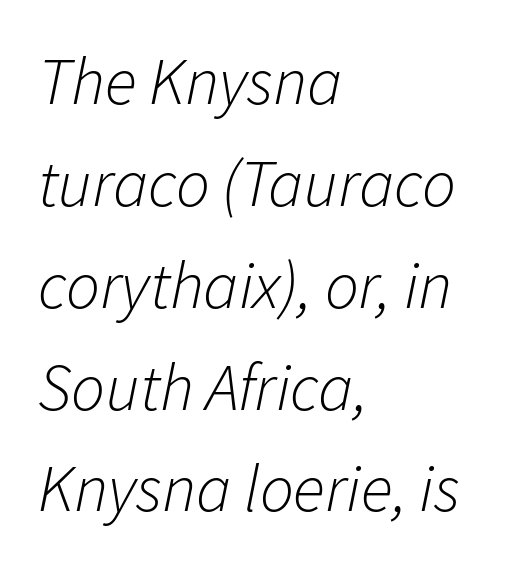
Q: Is the text bold? A: No.
Q: Is the text italic (slanted)? A: Yes, it leans right by about 11 degrees.
Q: Is the text underlined? A: No.
Q: How is the paragraph aligned? A: Left-aligned.
Q: Is the spacing between letters normal or unusually wide? A: Normal.
Q: Is the spacing between lines tight, normal or loose? A: Normal.
Q: Width (condensed, normal, or wide)? A: Normal.
Q: Stroke contrast? A: Low.
Q: x-height? A: Medium.
Q: Monospaced? A: No.
